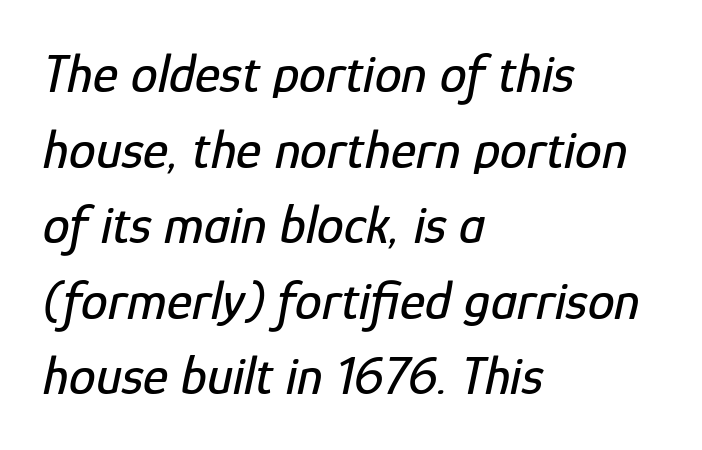
Q: Is the text italic (slanted)? A: Yes, it leans right by about 12 degrees.
Q: Is the text underlined? A: No.
Q: How is the paragraph aligned? A: Left-aligned.
Q: Is the spacing between letters normal or unusually wide? A: Normal.
Q: Is the spacing between lines tight, normal or loose? A: Normal.
Q: Width (condensed, normal, or wide)? A: Condensed.
Q: Stroke contrast? A: Low.
Q: x-height? A: Medium.
Q: Monospaced? A: No.
